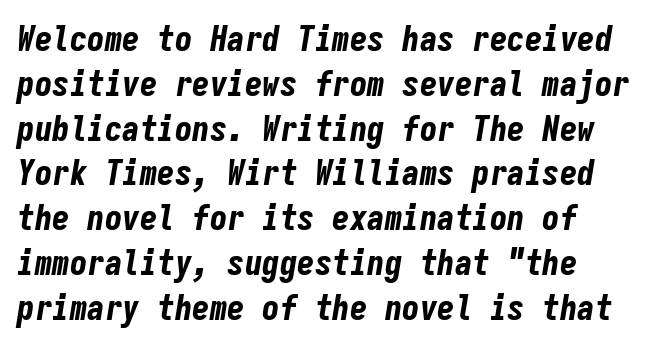
You could count columns in this text — the font is strictly monospaced. Default kerning and tracking; the words read as compact shapes. You can tell it's italic because the verticals aren't actually vertical. This rendering uses left alignment, leaving the right contour irregular. The rendering uses a bold face; every stroke is thick and dark. Rule under the text: the space is simply empty.
